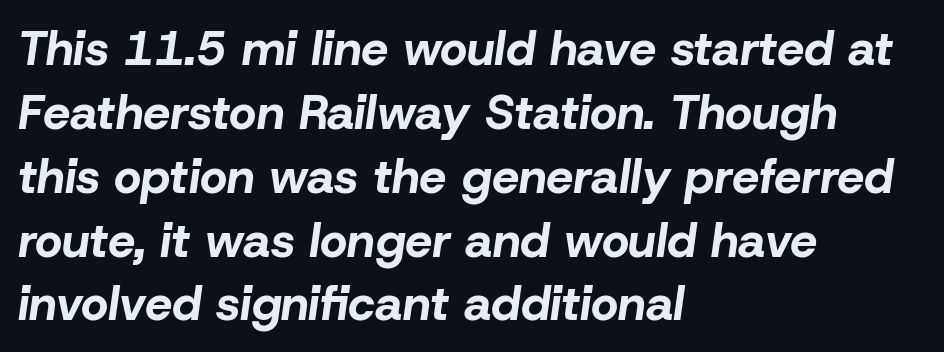
Q: Is the text bold? A: Yes.
Q: Is the text italic (slanted)? A: Yes, it leans right by about 8 degrees.
Q: Is the text underlined? A: No.
Q: How is the paragraph aligned? A: Left-aligned.
Q: Is the spacing between letters normal or unusually wide? A: Normal.
Q: Is the spacing between lines tight, normal or loose? A: Normal.
Q: Width (condensed, normal, or wide)? A: Normal.
Q: Stroke contrast? A: Low.
Q: x-height? A: Medium.
Q: Monospaced? A: No.
